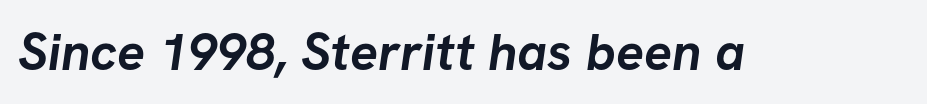
{"serif": "no", "bold": "yes", "weight": "semibold", "width": "normal", "stroke_contrast": "low", "x_height": "medium", "monospaced": "no", "underline": "no", "letter_spacing": "normal", "letter_spacing_em": 0.0, "glyph_px": 52}
